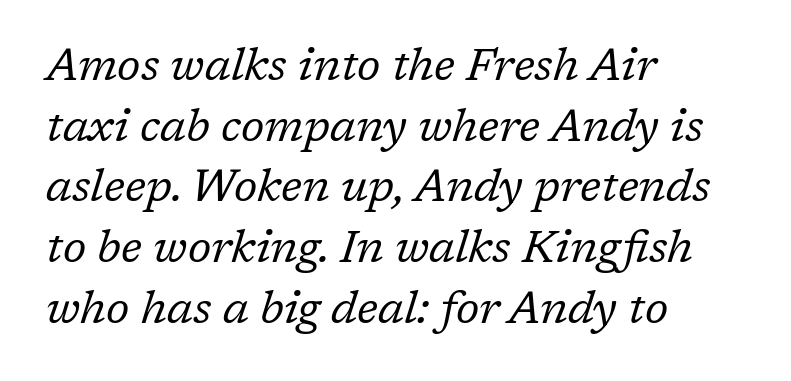
The image shows 45 px regular-weight serif type, italic (leaning right); set left-aligned, normal line spacing (1.35x), normal letter spacing, not underlined; low stroke contrast and a medium x-height.
